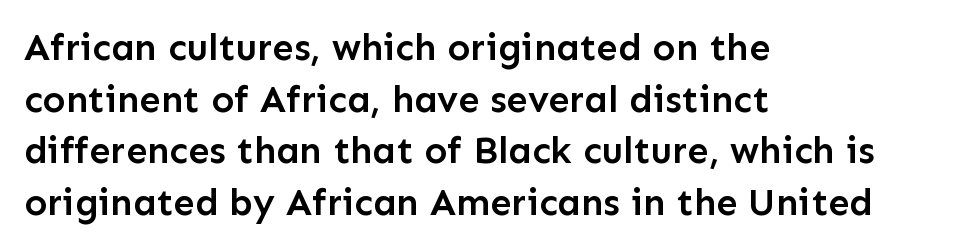
The image shows 38 px semibold sans-serif type, upright; set left-aligned, normal line spacing (1.36x), normal letter spacing, not underlined; low stroke contrast and a medium x-height.
